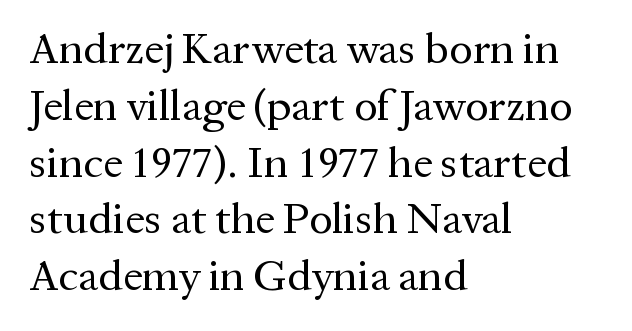
Q: Is the text bold? A: No.
Q: Is the text italic (slanted)? A: No, it is upright.
Q: Is the typeface a serif or a sans-serif typeface? A: Serif.
Q: Is the text underlined? A: No.
Q: How is the paragraph aligned? A: Left-aligned.
Q: Is the spacing between letters normal or unusually wide? A: Normal.
Q: Is the spacing between lines tight, normal or loose? A: Normal.
Q: Width (condensed, normal, or wide)? A: Normal.
Q: Stroke contrast? A: Medium.
Q: x-height? A: Medium.
Q: Monospaced? A: No.
